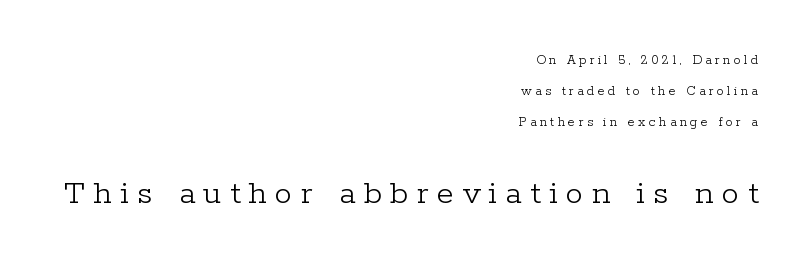
{"serif": "yes", "italic": "no", "bold": "no", "weight": "light", "width": "normal", "stroke_contrast": "low", "x_height": "medium", "monospaced": "no", "underline": "no", "align": "right", "line_spacing": "loose", "line_spacing_ratio": 2.23, "letter_spacing": "wide", "letter_spacing_em": 0.24, "larger_block": "second", "size_ratio": 2.5, "glyph_px": 35}
